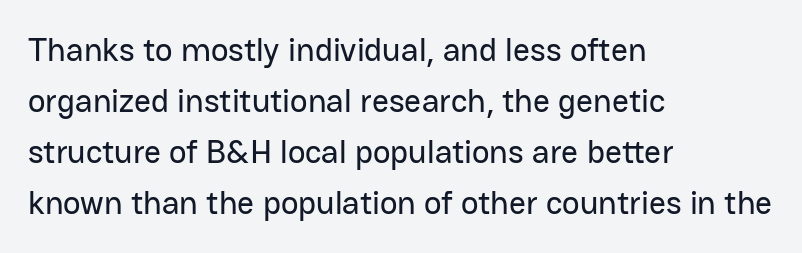
The image shows 33 px sans-serif type, upright; set left-aligned, normal line spacing (1.55x), normal letter spacing, not underlined; low stroke contrast and a medium x-height.
